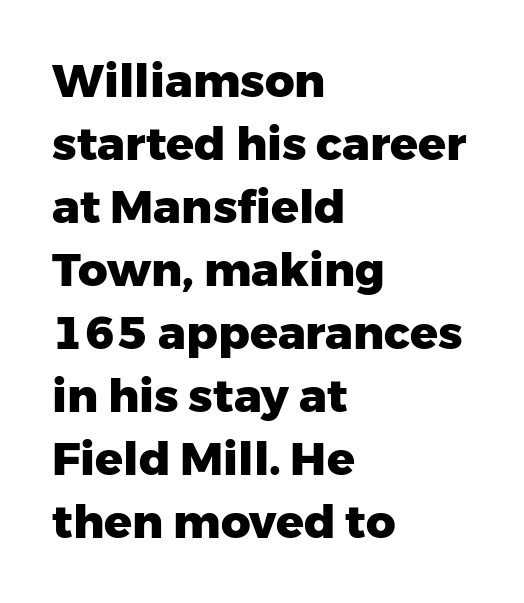
Q: Is the text bold? A: Yes.
Q: Is the text italic (slanted)? A: No, it is upright.
Q: Is the typeface a serif or a sans-serif typeface? A: Sans-serif.
Q: Is the text underlined? A: No.
Q: How is the paragraph aligned? A: Left-aligned.
Q: Is the spacing between letters normal or unusually wide? A: Normal.
Q: Is the spacing between lines tight, normal or loose? A: Normal.
Q: Width (condensed, normal, or wide)? A: Normal.
Q: Stroke contrast? A: Low.
Q: x-height? A: Medium.
Q: Monospaced? A: No.
